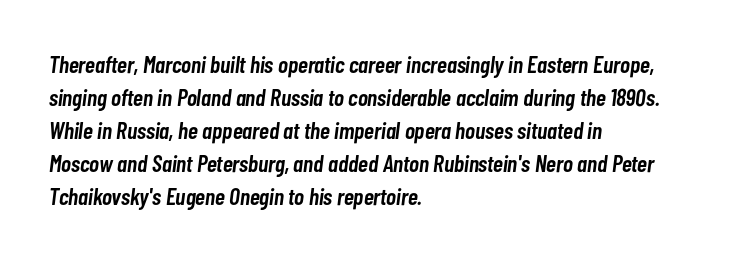
The image shows 24 px text type, italic (leaning right); set left-aligned, normal line spacing (1.38x), normal letter spacing, not underlined.
